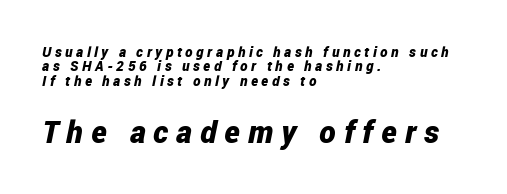
Q: Is the text bold? A: Yes.
Q: Is the text italic (slanted)? A: Yes, it leans right by about 12 degrees.
Q: Is the text underlined? A: No.
Q: How is the paragraph aligned? A: Left-aligned.
Q: Is the spacing between letters normal or unusually wide? A: Unusually wide.
Q: Is the spacing between lines tight, normal or loose? A: Tight.
Q: Which block of text is set in a larger size, the first (top) or the second (bottom)? A: The second (bottom) one.
Q: Width (condensed, normal, or wide)? A: Condensed.
Q: Stroke contrast? A: Low.
Q: x-height? A: Medium.
Q: Monospaced? A: No.
